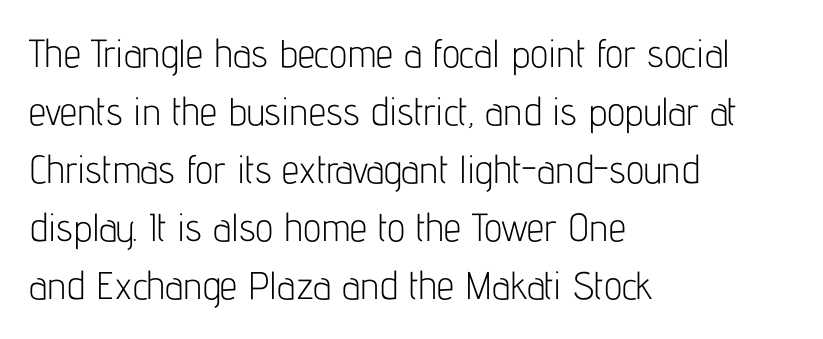
The image shows 39 px light, condensed sans-serif type, upright; set left-aligned, normal line spacing (1.49x), normal letter spacing, not underlined; low stroke contrast and a medium x-height.
